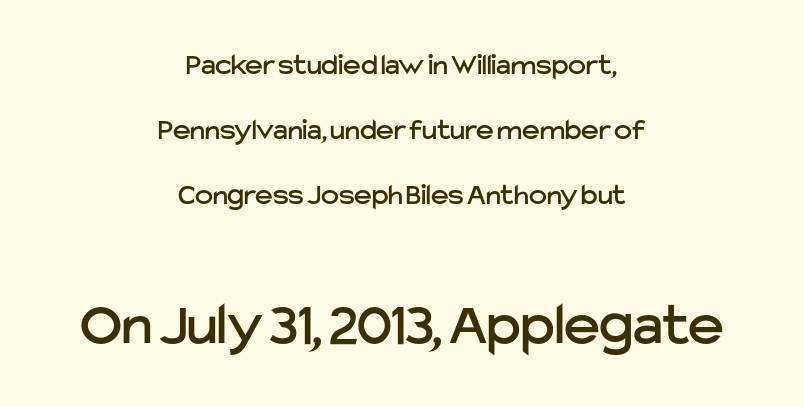
Q: Is the text italic (slanted)? A: No, it is upright.
Q: Is the typeface a serif or a sans-serif typeface? A: Sans-serif.
Q: Is the text underlined? A: No.
Q: How is the paragraph aligned? A: Centered.
Q: Is the spacing between letters normal or unusually wide? A: Normal.
Q: Is the spacing between lines tight, normal or loose? A: Loose.
Q: Which block of text is set in a larger size, the first (top) or the second (bottom)? A: The second (bottom) one.
Q: Width (condensed, normal, or wide)? A: Normal.
Q: Stroke contrast? A: Low.
Q: x-height? A: Medium.
Q: Monospaced? A: No.
